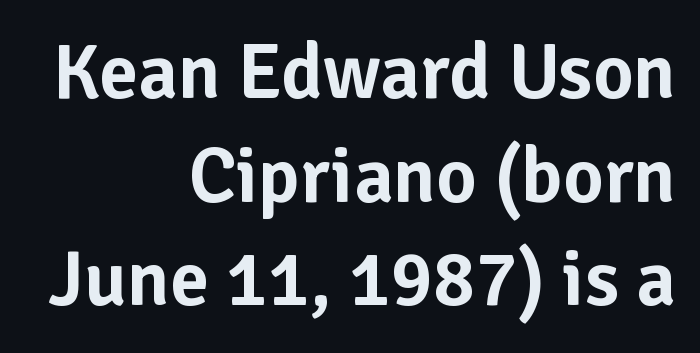
{"serif": "no", "italic": "no", "width": "normal", "stroke_contrast": "low", "x_height": "medium", "monospaced": "no", "underline": "no", "align": "right", "line_spacing": "normal", "line_spacing_ratio": 1.33, "letter_spacing": "normal", "letter_spacing_em": 0.0, "glyph_px": 78}
